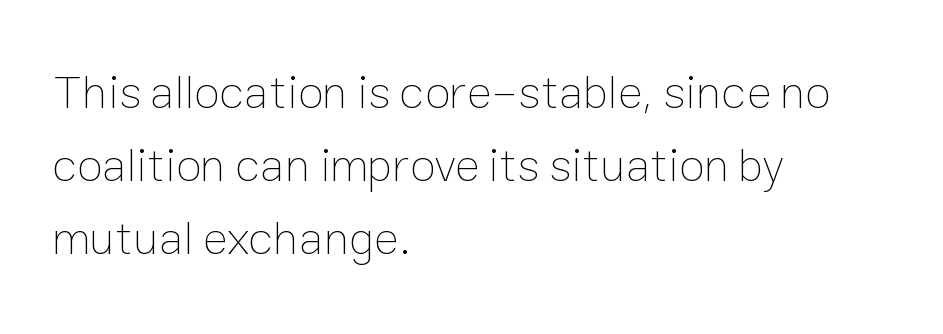
{"italic": "no", "bold": "no", "weight": "thin", "width": "normal", "stroke_contrast": "low", "x_height": "medium", "monospaced": "no", "underline": "no", "align": "left", "line_spacing": "normal", "line_spacing_ratio": 1.55, "letter_spacing": "normal", "letter_spacing_em": 0.0, "glyph_px": 47}
